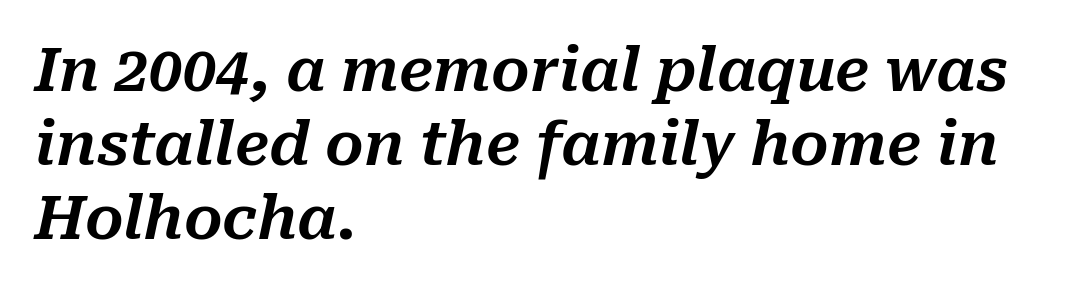
Q: Is the text italic (slanted)? A: Yes, it leans right by about 10 degrees.
Q: Is the text underlined? A: No.
Q: How is the paragraph aligned? A: Left-aligned.
Q: Is the spacing between letters normal or unusually wide? A: Normal.
Q: Width (condensed, normal, or wide)? A: Normal.
Q: Stroke contrast? A: Medium.
Q: x-height? A: Medium.
Q: Monospaced? A: No.
